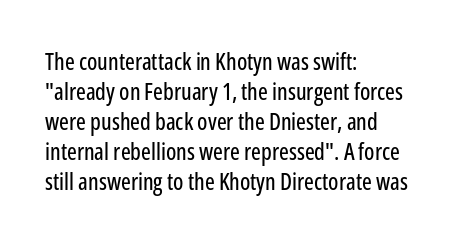
{"italic": "no", "underline": "no", "align": "left", "line_spacing": "normal", "line_spacing_ratio": 1.3, "letter_spacing": "normal", "letter_spacing_em": 0.0, "glyph_px": 23}
